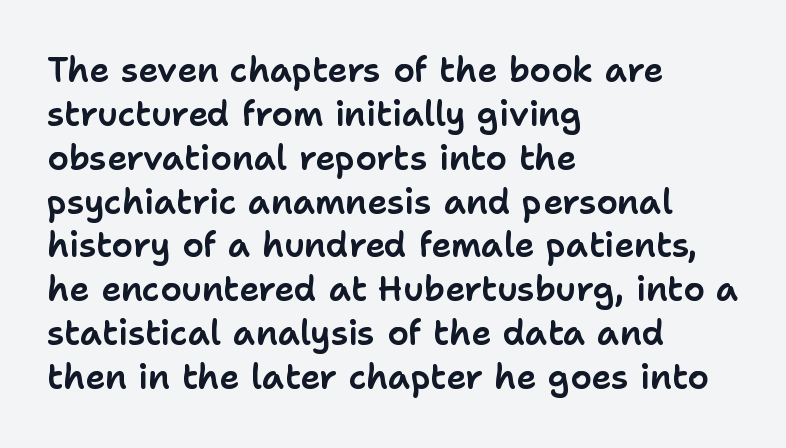
The image shows 34 px sans-serif type, upright; set left-aligned, normal line spacing (1.29x), normal letter spacing, not underlined; low stroke contrast and a medium x-height.
